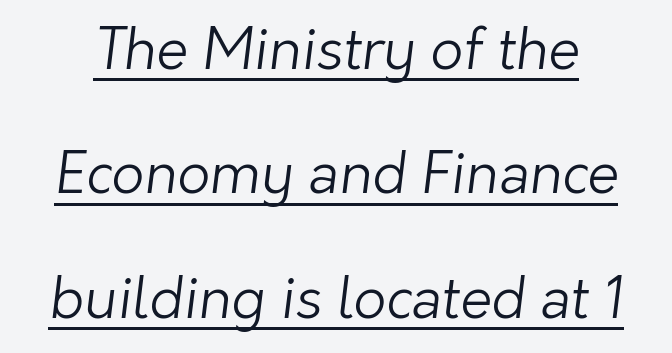
Honestly, the letter spacing is just normal — you wouldn't notice it. Serif or sans? Sans — the stroke terminals are bare. Character widths vary here, with narrow letters taking less room than wide ones. These lines stand farther apart than default settings would place them. The words here are underlined. Each stroke keeps to a modest, everyday thickness or less.
